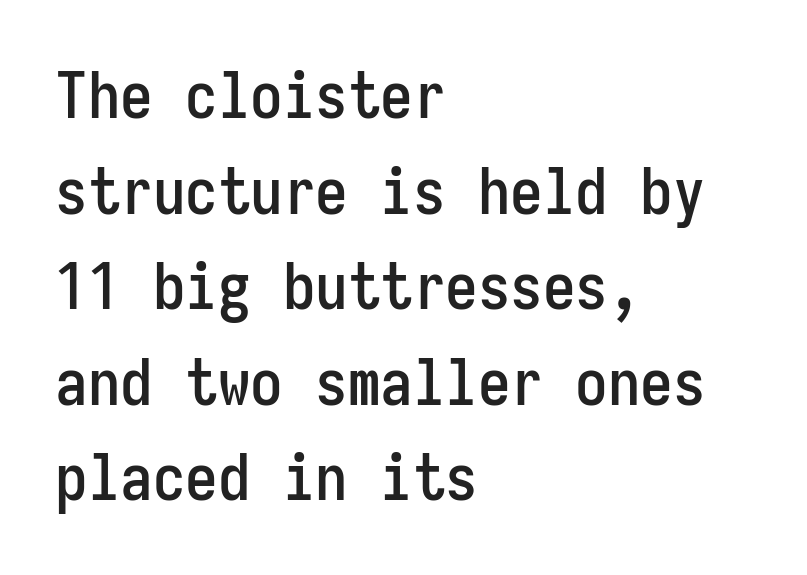
Q: Is the text italic (slanted)? A: No, it is upright.
Q: Is the typeface a serif or a sans-serif typeface? A: Sans-serif.
Q: Is the text underlined? A: No.
Q: How is the paragraph aligned? A: Left-aligned.
Q: Is the spacing between letters normal or unusually wide? A: Normal.
Q: Is the spacing between lines tight, normal or loose? A: Normal.
Q: Width (condensed, normal, or wide)? A: Condensed.
Q: Stroke contrast? A: Low.
Q: x-height? A: Medium.
Q: Monospaced? A: Yes.
